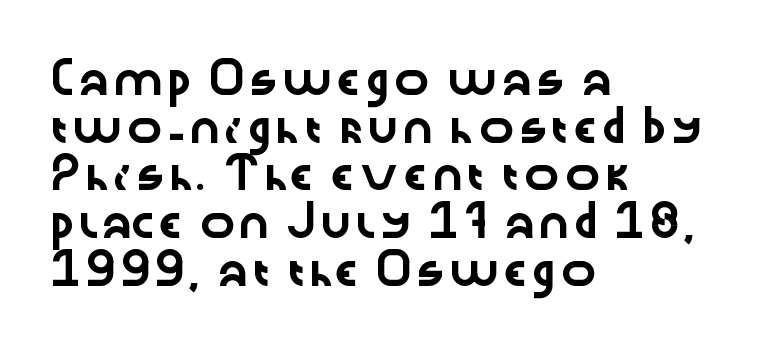
The tracking reads as untouched default to a designer's eye. You can tell it's not italic because the verticals are truly vertical. A student would call this left alignment; a typographer would say flush left, rag right. The passage shown is typed in a proportional face where columns would drift. Line spacing here is normal.
